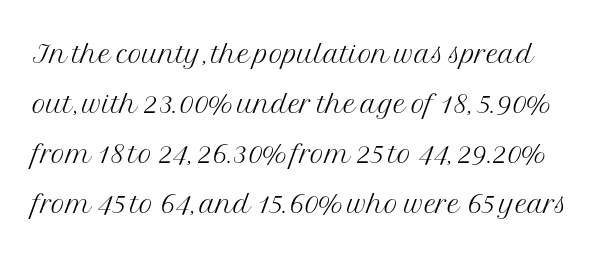
To sum up the face: it has serifs. Proportional: the letters do not fall into vertical columns. This reads as an unemphasized weight, regular at the heaviest. Quick note: interline space is typical. Standard letterfit; no display-style spreading of the glyphs.
